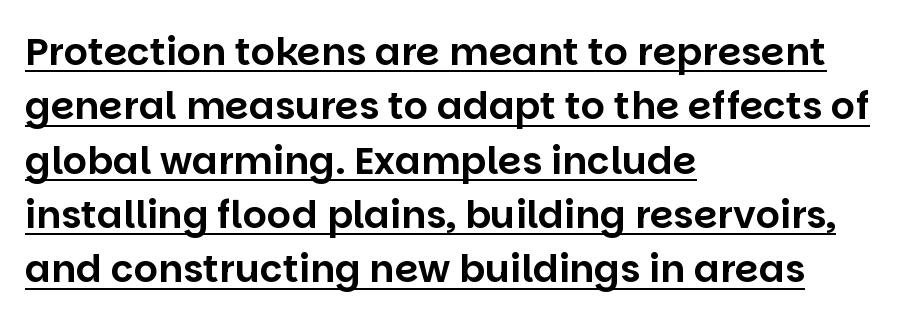
Q: Is the text italic (slanted)? A: No, it is upright.
Q: Is the typeface a serif or a sans-serif typeface? A: Sans-serif.
Q: Is the text underlined? A: Yes.
Q: How is the paragraph aligned? A: Left-aligned.
Q: Is the spacing between letters normal or unusually wide? A: Normal.
Q: Is the spacing between lines tight, normal or loose? A: Normal.
Q: Width (condensed, normal, or wide)? A: Normal.
Q: Stroke contrast? A: Low.
Q: x-height? A: Large.
Q: Monospaced? A: No.
